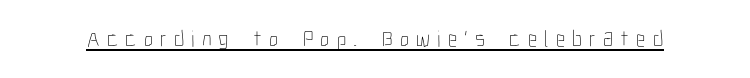
Honestly, the letter spacing is so wide it's the main thing you notice. The type sits square on the baseline with zero lean. A continuous stroke trails under the words, as in a hyperlink. Letters have the restrained weight of plain body copy at most.
